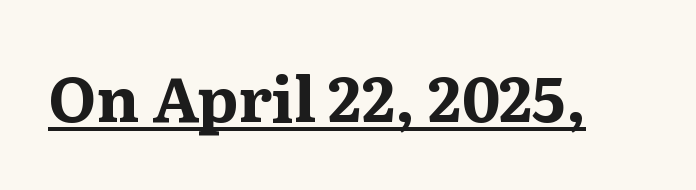
Q: Is the text bold? A: Yes.
Q: Is the text italic (slanted)? A: No, it is upright.
Q: Is the typeface a serif or a sans-serif typeface? A: Serif.
Q: Is the text underlined? A: Yes.
Q: Is the spacing between letters normal or unusually wide? A: Normal.
Q: Width (condensed, normal, or wide)? A: Normal.
Q: Stroke contrast? A: Medium.
Q: x-height? A: Medium.
Q: Monospaced? A: No.
